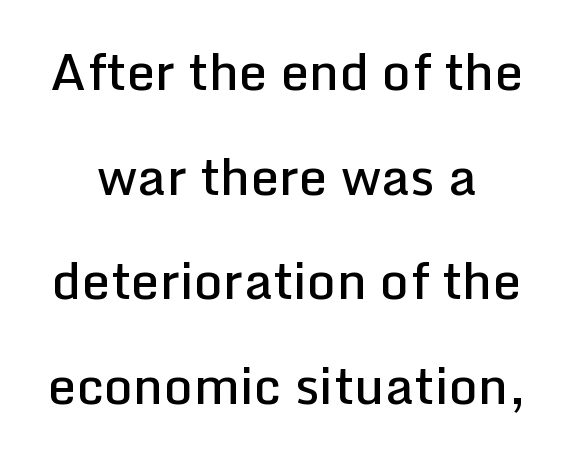
{"serif": "no", "italic": "no", "bold": "semi", "weight": "semibold", "width": "normal", "stroke_contrast": "low", "x_height": "medium", "monospaced": "no", "underline": "no", "line_spacing": "loose", "line_spacing_ratio": 2.05, "letter_spacing": "normal", "letter_spacing_em": 0.0, "glyph_px": 51}
